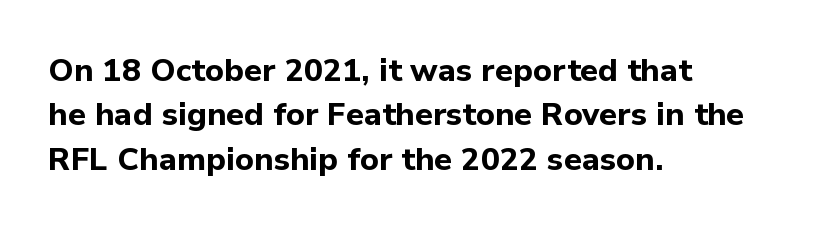
The image shows 32 px bold sans-serif type, upright; set left-aligned, normal line spacing (1.39x), normal letter spacing, not underlined; low stroke contrast and a medium x-height.
